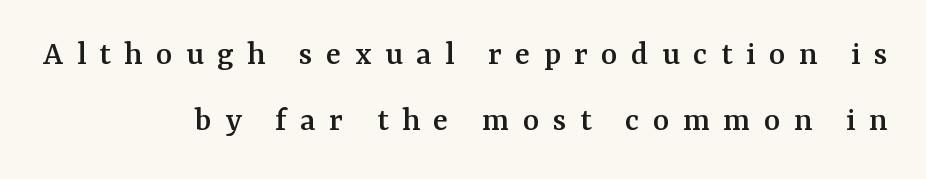
A student would call this right alignment; a typographer would say flush right, rag left. The lettering holds an erect, upright posture throughout. The letters are spread apart with noticeably loose tracking. Observe the serifs anchoring each vertical stroke in this sample. The strip under each line holds only bare page.
